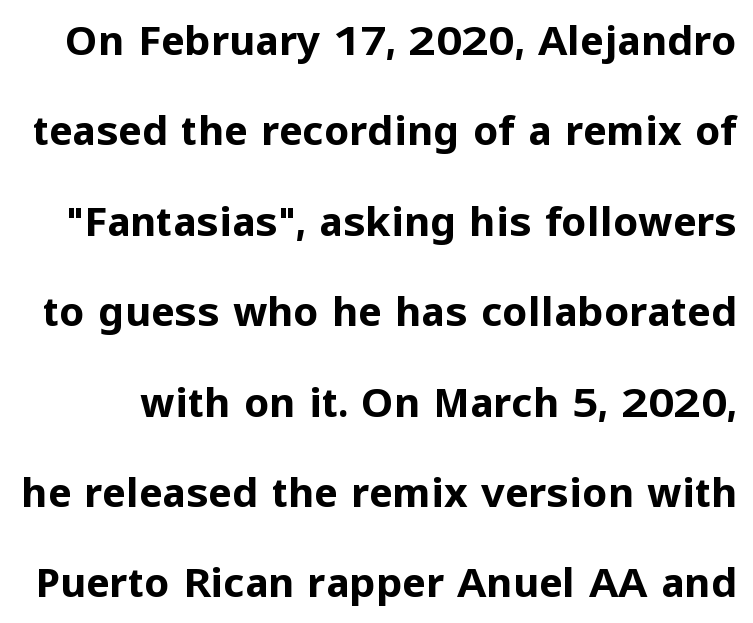
Q: Is the text bold? A: Yes.
Q: Is the text italic (slanted)? A: No, it is upright.
Q: Is the typeface a serif or a sans-serif typeface? A: Sans-serif.
Q: Is the text underlined? A: No.
Q: Is the spacing between letters normal or unusually wide? A: Normal.
Q: Is the spacing between lines tight, normal or loose? A: Loose.
Q: Width (condensed, normal, or wide)? A: Normal.
Q: Stroke contrast? A: Low.
Q: x-height? A: Medium.
Q: Monospaced? A: No.
